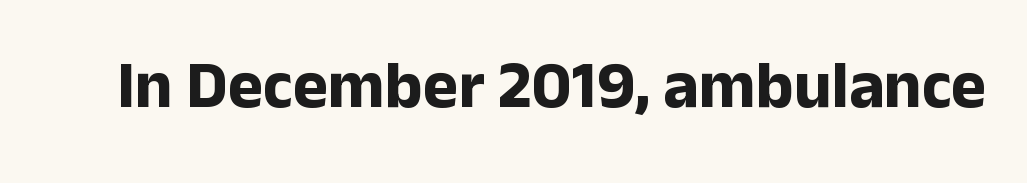
{"serif": "no", "italic": "no", "bold": "yes", "weight": "bold", "width": "normal", "stroke_contrast": "low", "x_height": "medium", "monospaced": "no", "underline": "no", "letter_spacing": "normal", "letter_spacing_em": 0.0, "glyph_px": 67}
